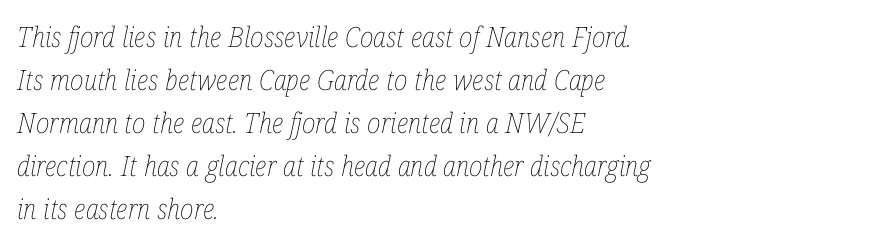
Q: Is the text bold? A: No.
Q: Is the text italic (slanted)? A: Yes, it leans right by about 12 degrees.
Q: Is the text underlined? A: No.
Q: How is the paragraph aligned? A: Left-aligned.
Q: Is the spacing between letters normal or unusually wide? A: Normal.
Q: Is the spacing between lines tight, normal or loose? A: Normal.
Q: Width (condensed, normal, or wide)? A: Condensed.
Q: Stroke contrast? A: Low.
Q: x-height? A: Medium.
Q: Monospaced? A: No.
